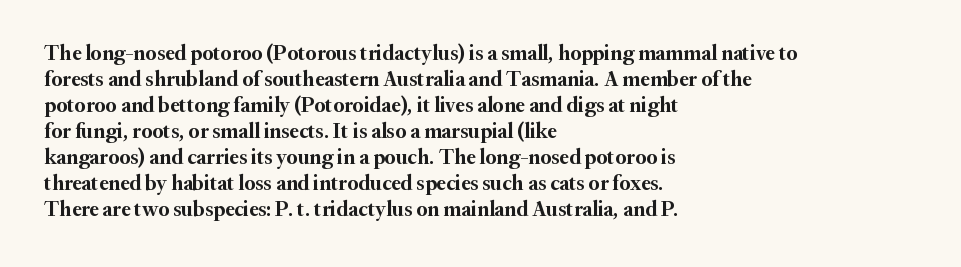
{"italic": "no", "bold": "yes", "underline": "no", "align": "left", "line_spacing_ratio": 1.24, "letter_spacing": "normal", "letter_spacing_em": 0.0, "glyph_px": 21}
